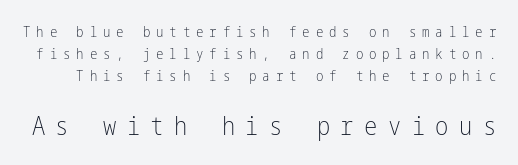
Q: Is the text bold? A: No.
Q: Is the text italic (slanted)? A: No, it is upright.
Q: Is the text underlined? A: No.
Q: Is the spacing between letters normal or unusually wide? A: Unusually wide.
Q: Is the spacing between lines tight, normal or loose? A: Normal.
Q: Which block of text is set in a larger size, the first (top) or the second (bottom)? A: The second (bottom) one.
